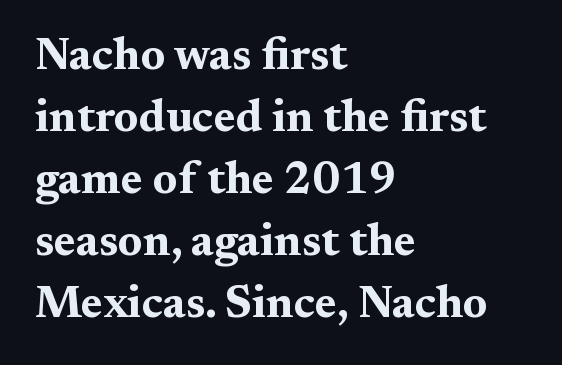
The image shows 45 px bold, wide serif type, upright; set left-aligned, normal line spacing (1.38x), normal letter spacing, not underlined; medium stroke contrast and a medium x-height.
